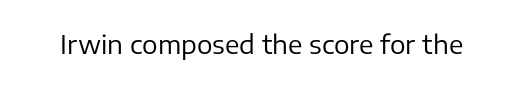
{"italic": "no", "bold": "no", "underline": "no", "letter_spacing": "normal", "letter_spacing_em": 0.0, "glyph_px": 26}
